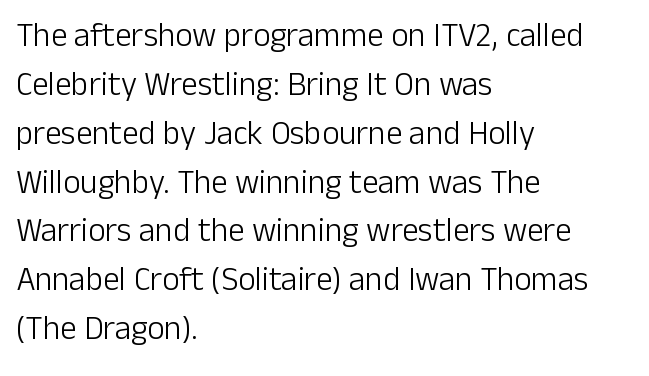
This sample is left-justified, so line endings fall wherever the words run out. Each stroke keeps to a modest, everyday thickness or less. Any mark beneath the type? The region is blank. You could not count columns in this text — the font is proportionally spaced.
